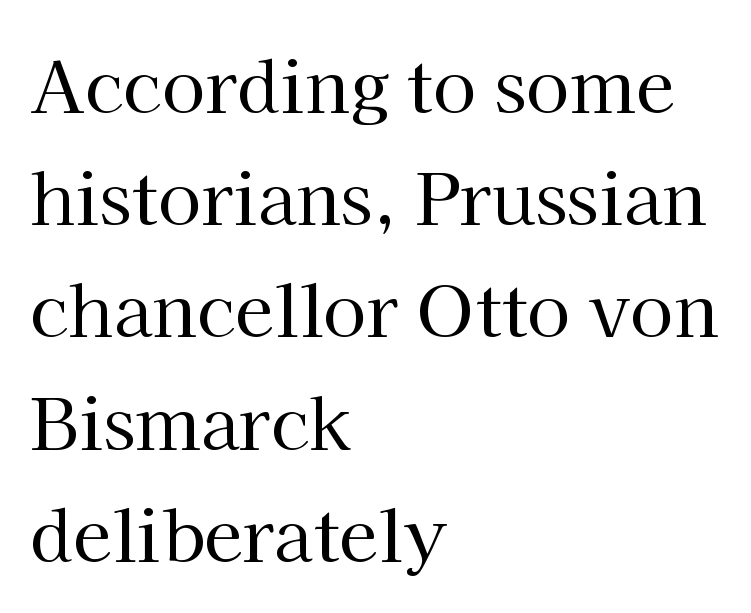
{"serif": "yes", "italic": "no", "bold": "no", "weight": "regular", "width": "normal", "stroke_contrast": "high", "x_height": "medium", "monospaced": "no", "underline": "no", "align": "left", "line_spacing": "normal", "line_spacing_ratio": 1.58, "letter_spacing": "normal", "letter_spacing_em": 0.0, "glyph_px": 71}
